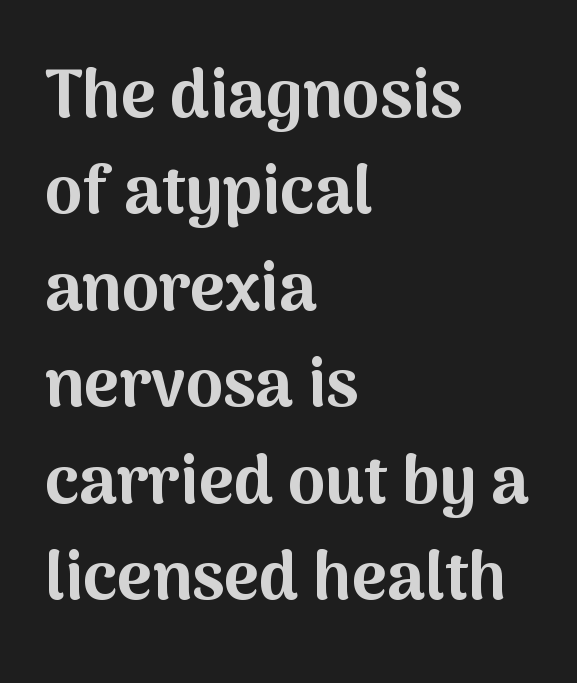
Nobody drew a line under any word here. Tall strokes in this sample are plumb rather than angled. These lines are set flush left with a ragged right edge. Thick stems and heavy bowls — unmistakably bold. No feet cap the strokes, marking this as sans-serif type.
